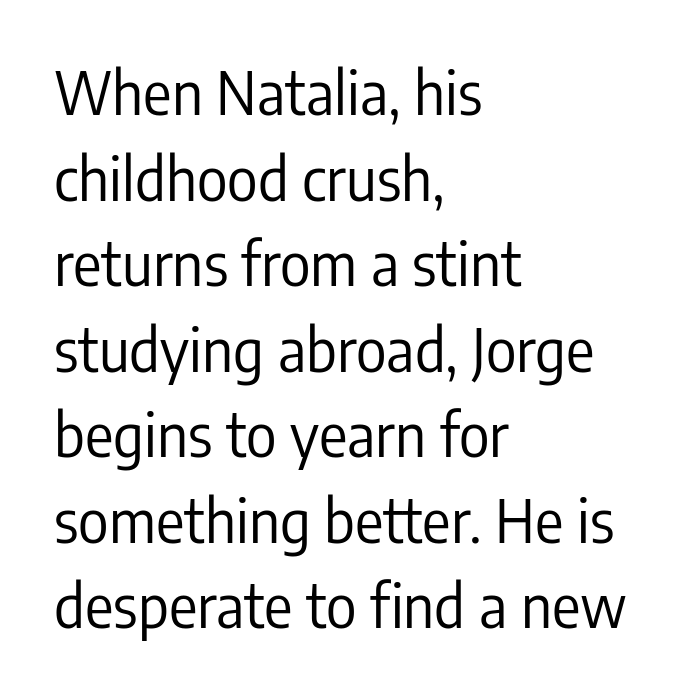
Spacing verdict: proportional, widths tailored to each character. Does the lettering tilt? It doesn't — this is upright. Descenders hang freely into open space. Vertical stems look standard width or narrower in stroke.
